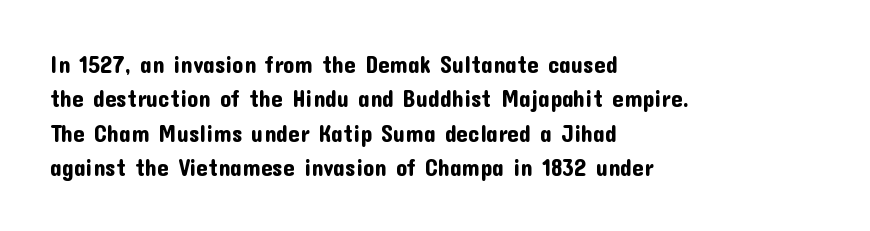
Q: Is the text italic (slanted)? A: No, it is upright.
Q: Is the text underlined? A: No.
Q: How is the paragraph aligned? A: Left-aligned.
Q: Is the spacing between letters normal or unusually wide? A: Normal.
Q: Is the spacing between lines tight, normal or loose? A: Normal.
